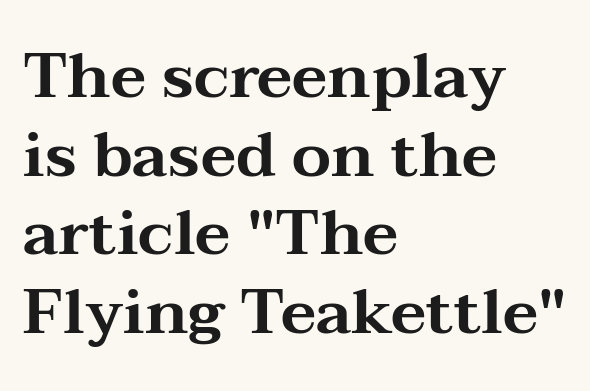
Q: Is the text italic (slanted)? A: No, it is upright.
Q: Is the typeface a serif or a sans-serif typeface? A: Serif.
Q: Is the text underlined? A: No.
Q: How is the paragraph aligned? A: Left-aligned.
Q: Is the spacing between letters normal or unusually wide? A: Normal.
Q: Is the spacing between lines tight, normal or loose? A: Normal.
Q: Width (condensed, normal, or wide)? A: Wide.
Q: Stroke contrast? A: Medium.
Q: x-height? A: Medium.
Q: Monospaced? A: No.
